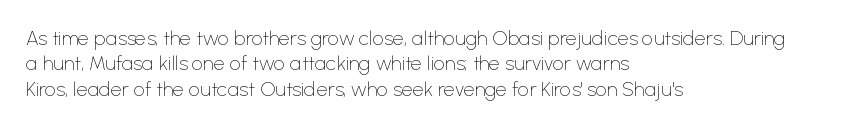
The rows are spaced the way most documents space them. Weight: in the light-to-regular range. Each word holds together tightly as a unit, with standard inter-letter gaps. Nobody drew a line under any word here.
